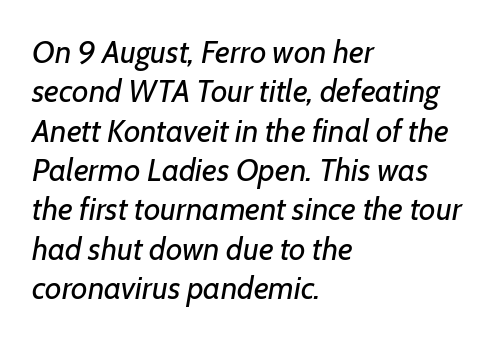
You could not count columns in this text — the font is proportionally spaced. Tall strokes in this sample are angled rather than plumb. Horizontally, the lines are justified to the leading edge only. The gap between lines stays unmarked. Ink coverage per letter is moderate at most. Caption: standard tracking, unaltered.
